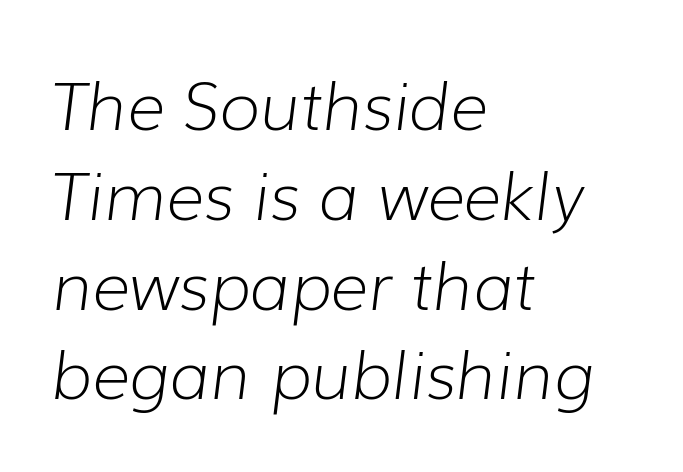
{"italic": "yes", "lean": "right", "slant_degrees": 7, "bold": "no", "weight": "light", "width": "normal", "stroke_contrast": "low", "x_height": "medium", "monospaced": "no", "underline": "no", "align": "left", "line_spacing": "normal", "line_spacing_ratio": 1.36, "letter_spacing": "normal", "letter_spacing_em": 0.0, "glyph_px": 66}
